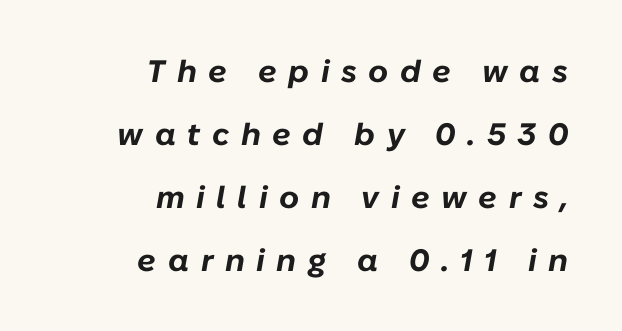
{"italic": "yes", "lean": "right", "slant_degrees": 10, "bold": "yes", "weight": "bold", "width": "normal", "stroke_contrast": "low", "x_height": "medium", "monospaced": "no", "underline": "no", "align": "right", "line_spacing": "loose", "line_spacing_ratio": 2.03, "letter_spacing": "wide", "letter_spacing_em": 0.37, "glyph_px": 31}
